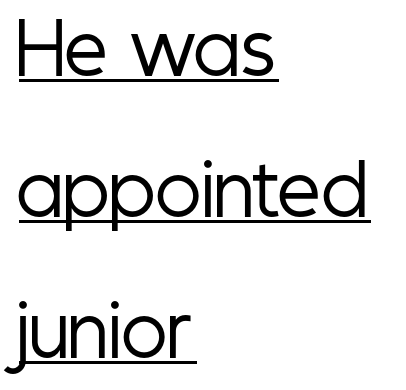
Q: Is the text bold? A: No.
Q: Is the text italic (slanted)? A: No, it is upright.
Q: Is the typeface a serif or a sans-serif typeface? A: Sans-serif.
Q: Is the text underlined? A: Yes.
Q: How is the paragraph aligned? A: Left-aligned.
Q: Is the spacing between letters normal or unusually wide? A: Normal.
Q: Is the spacing between lines tight, normal or loose? A: Loose.
Q: Width (condensed, normal, or wide)? A: Condensed.
Q: Stroke contrast? A: Low.
Q: x-height? A: Medium.
Q: Monospaced? A: No.
